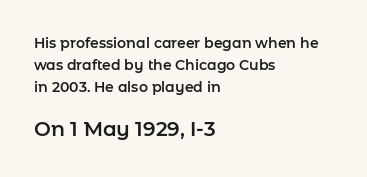
The image shows 20 px text type, upright; set left-aligned, normal line spacing (1.58x), normal letter spacing, not underlined; the second (bottom) block is 1.43x larger.
